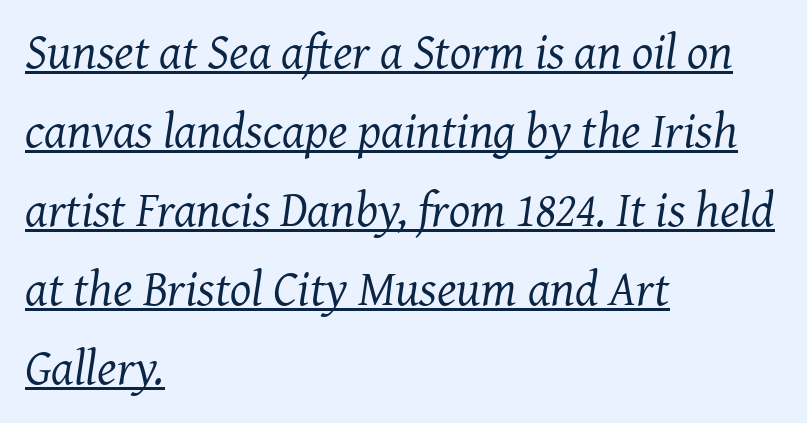
{"serif": "yes", "italic": "yes", "lean": "right", "slant_degrees": 7, "bold": "no", "weight": "regular", "width": "normal", "stroke_contrast": "medium", "x_height": "medium", "monospaced": "no", "underline": "yes", "align": "left", "line_spacing": "normal", "line_spacing_ratio": 1.58, "letter_spacing": "normal", "letter_spacing_em": 0.0, "glyph_px": 50}
